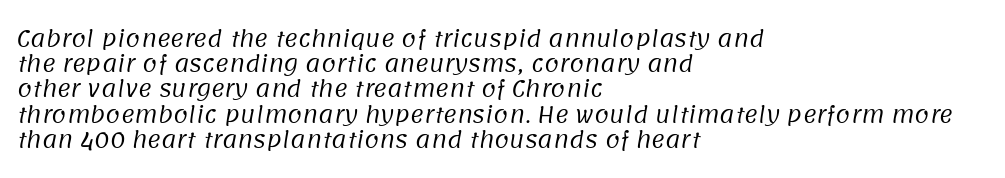
Short and long lines alike share a common starting point at left. Ink coverage per letter is moderate at most. Here the glyphs are tracked normally, forming tight word shapes. A bare baseline throughout the passage.
